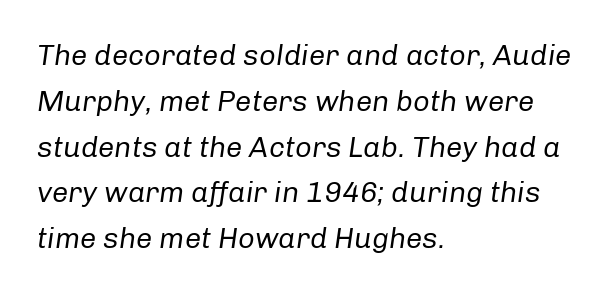
{"italic": "yes", "lean": "right", "slant_degrees": 8, "bold": "no", "weight": "regular", "width": "normal", "stroke_contrast": "low", "x_height": "medium", "monospaced": "no", "underline": "no", "align": "left", "line_spacing": "normal", "line_spacing_ratio": 1.58, "letter_spacing": "normal", "letter_spacing_em": 0.0, "glyph_px": 29}
